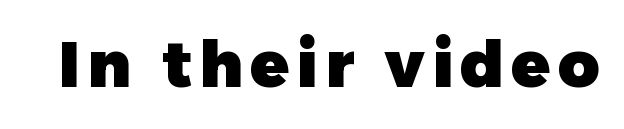
{"serif": "no", "italic": "no", "bold": "yes", "weight": "heavy", "width": "normal", "stroke_contrast": "low", "x_height": "medium", "monospaced": "no", "underline": "no", "glyph_px": 64}
